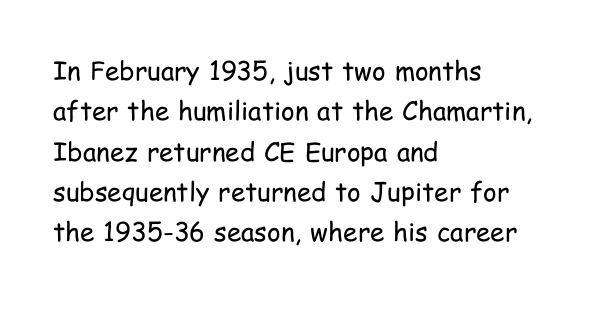
The image shows 26 px text type, upright; set left-aligned, normal line spacing (1.55x), normal letter spacing, not underlined.
